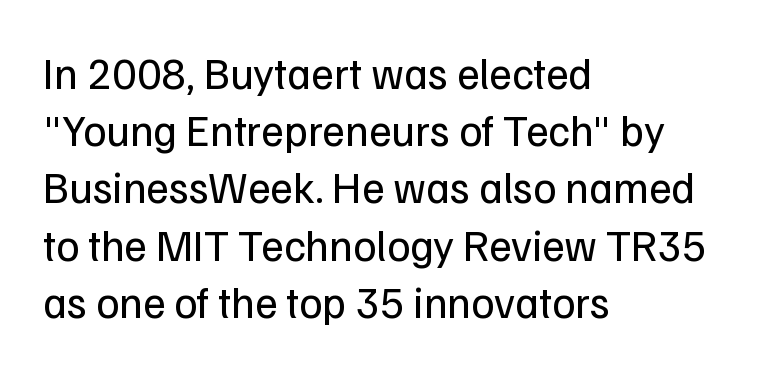
{"serif": "no", "italic": "no", "bold": "no", "weight": "regular", "width": "normal", "stroke_contrast": "low", "x_height": "medium", "monospaced": "no", "underline": "no", "align": "left", "line_spacing": "normal", "line_spacing_ratio": 1.3, "letter_spacing": "normal", "letter_spacing_em": 0.0, "glyph_px": 44}
